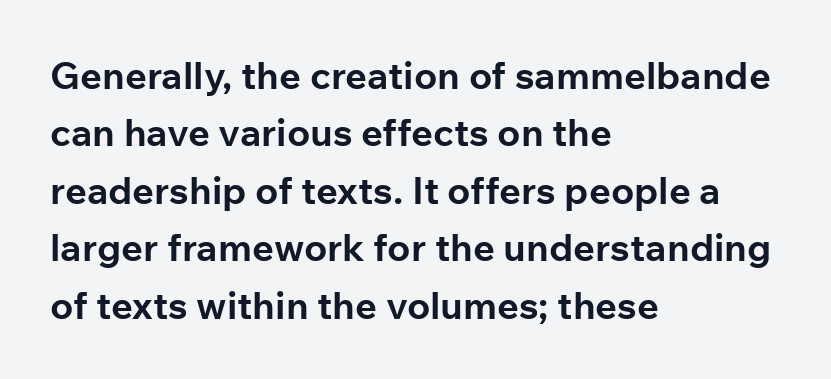
Tracking value appears to be zero — textbook default spacing. Proportional: the letters do not fall into vertical columns. Bare-footed words on every line. When letters stand straight like this, we call the style roman or upright. Line spacing here is normal. Pretty heavy lettering here — definitely bold.
